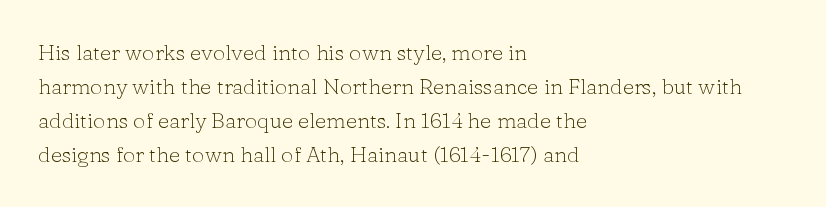
The image shows 22 px text type, upright; set left-aligned, normal line spacing (1.55x), normal letter spacing, not underlined.
